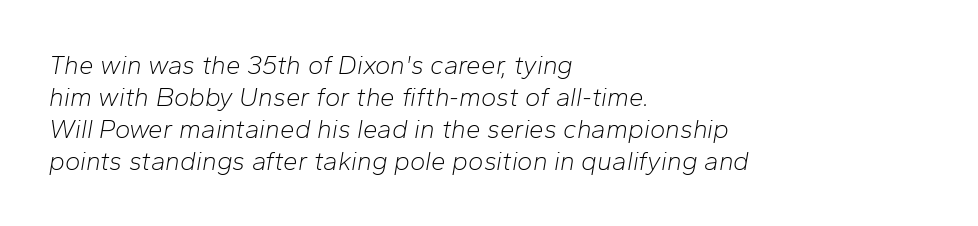
Q: Is the text bold? A: No.
Q: Is the text italic (slanted)? A: Yes, it leans right by about 10 degrees.
Q: Is the text underlined? A: No.
Q: How is the paragraph aligned? A: Left-aligned.
Q: Is the spacing between letters normal or unusually wide? A: Normal.
